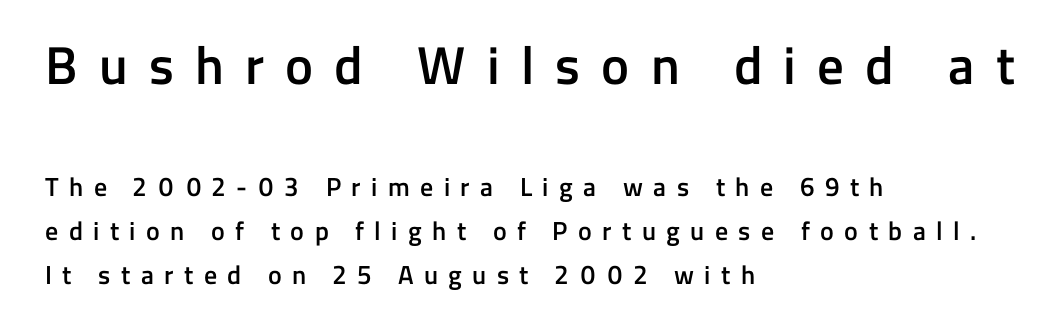
Does the copy run flush right? No — it runs flush left. The typeface chosen for these lines omits serifs. The lines sit at an ordinary, default distance from one another. The foot of each line stays bare and open. If you drew a line through each stem, it would be perfectly vertical.
